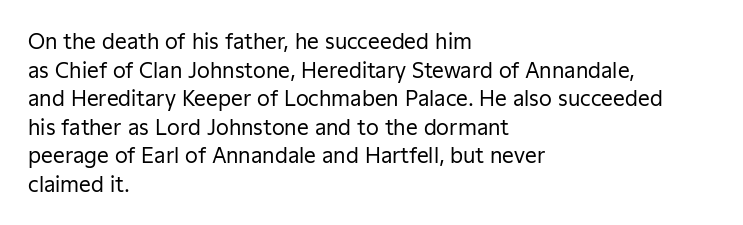
Line beginnings align vertically; line endings do not. Whoever set this chose a conventional vertical rhythm. Stroke mass is kept to a normal reading level or below. Nobody touched the tracking dial on this one.
